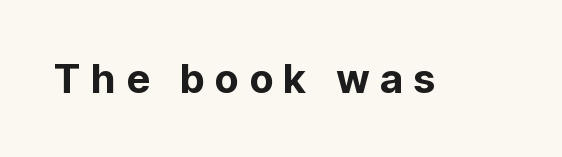
The image shows 40 px sans-serif type, upright; set unusually wide letter spacing (+0.25 em), not underlined; low stroke contrast and a medium x-height.
